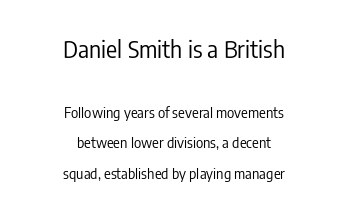
Q: Is the text bold? A: No.
Q: Is the text italic (slanted)? A: No, it is upright.
Q: Is the text underlined? A: No.
Q: How is the paragraph aligned? A: Centered.
Q: Is the spacing between letters normal or unusually wide? A: Normal.
Q: Is the spacing between lines tight, normal or loose? A: Loose.
Q: Which block of text is set in a larger size, the first (top) or the second (bottom)? A: The first (top) one.
